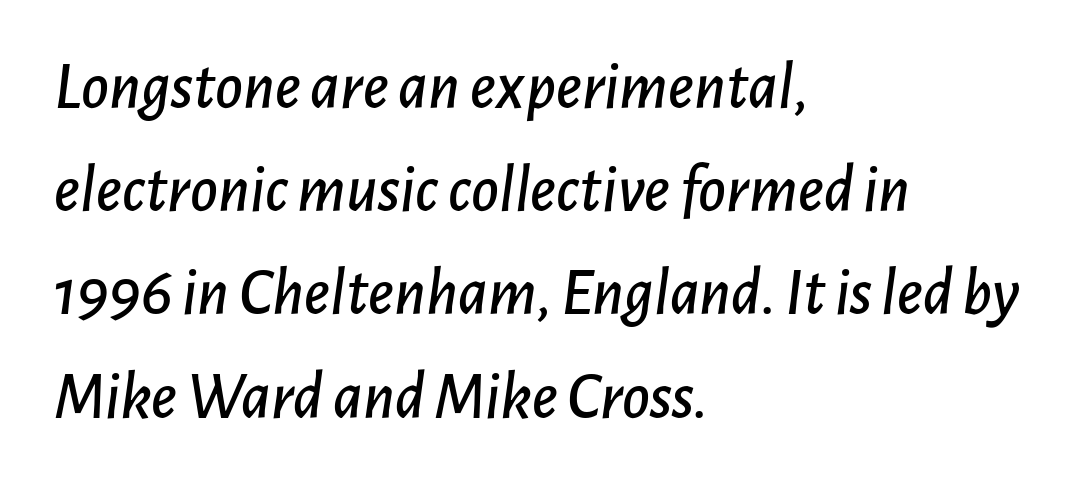
{"italic": "yes", "lean": "right", "slant_degrees": 7, "width": "normal", "stroke_contrast": "low", "x_height": "medium", "monospaced": "no", "underline": "no", "align": "left", "line_spacing": "normal", "line_spacing_ratio": 1.54, "letter_spacing": "normal", "letter_spacing_em": 0.0, "glyph_px": 67}
